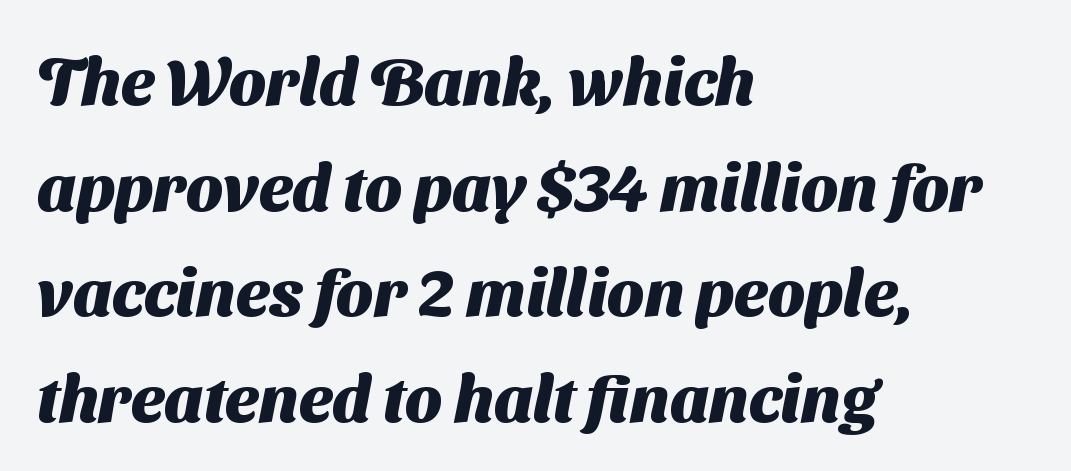
{"serif": "no", "bold": "yes", "weight": "heavy", "width": "normal", "stroke_contrast": "medium", "x_height": "medium", "monospaced": "no", "underline": "no", "align": "left", "line_spacing": "normal", "line_spacing_ratio": 1.6, "letter_spacing": "normal", "letter_spacing_em": 0.0, "glyph_px": 66}
